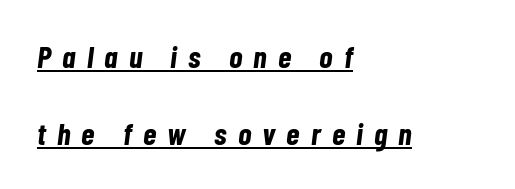
{"italic": "yes", "lean": "right", "slant_degrees": 7, "bold": "yes", "weight": "bold", "width": "condensed", "stroke_contrast": "low", "x_height": "medium", "monospaced": "no", "underline": "yes", "align": "left", "line_spacing": "loose", "line_spacing_ratio": 2.47, "letter_spacing": "wide", "letter_spacing_em": 0.36, "glyph_px": 31}
